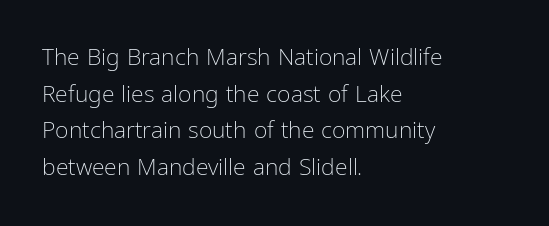
Notice how descenders clear the ascenders below comfortably — that's standard leading. Heft: none added — not bold. Posture: upright roman. The tracking reads as untouched default to a designer's eye. If you drew a ruler down the left edge, every line would touch it.
